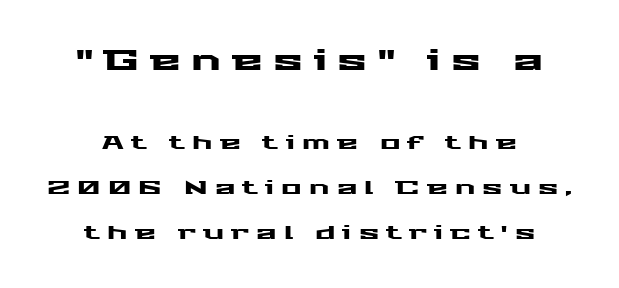
{"serif": "no", "italic": "no", "width": "wide", "stroke_contrast": "medium", "x_height": "medium", "monospaced": "no", "underline": "no", "align": "center", "line_spacing": "loose", "line_spacing_ratio": 2.37, "letter_spacing": "wide", "letter_spacing_em": 0.38, "larger_block": "first", "size_ratio": 1.47, "glyph_px": 28}
